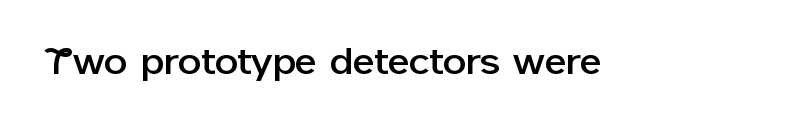
{"serif": "no", "italic": "no", "width": "normal", "stroke_contrast": "low", "x_height": "medium", "monospaced": "no", "underline": "no", "letter_spacing": "normal", "letter_spacing_em": 0.0, "glyph_px": 37}
